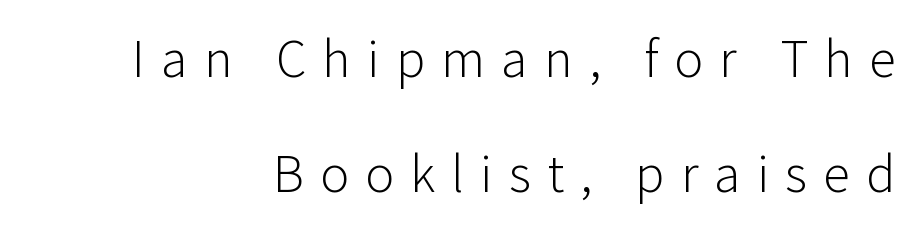
Visually the block forms a straight wall on the right and a jagged coastline on the left. Unbolded letterforms with no extra heft. Ordinary non-slanted type is in use. The face used here is rendered with a markedly widened letterfit. The foot of each line stays bare and open. The face used here is proportionally spaced, like ordinary book or web type.
